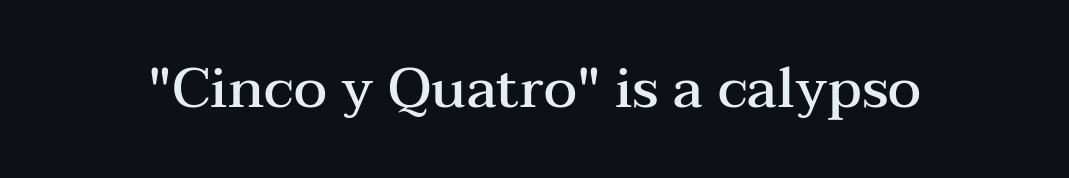
{"serif": "yes", "italic": "no", "bold": "semi", "weight": "semibold", "width": "wide", "stroke_contrast": "medium", "x_height": "medium", "monospaced": "no", "underline": "no", "letter_spacing": "normal", "letter_spacing_em": 0.0, "glyph_px": 56}
